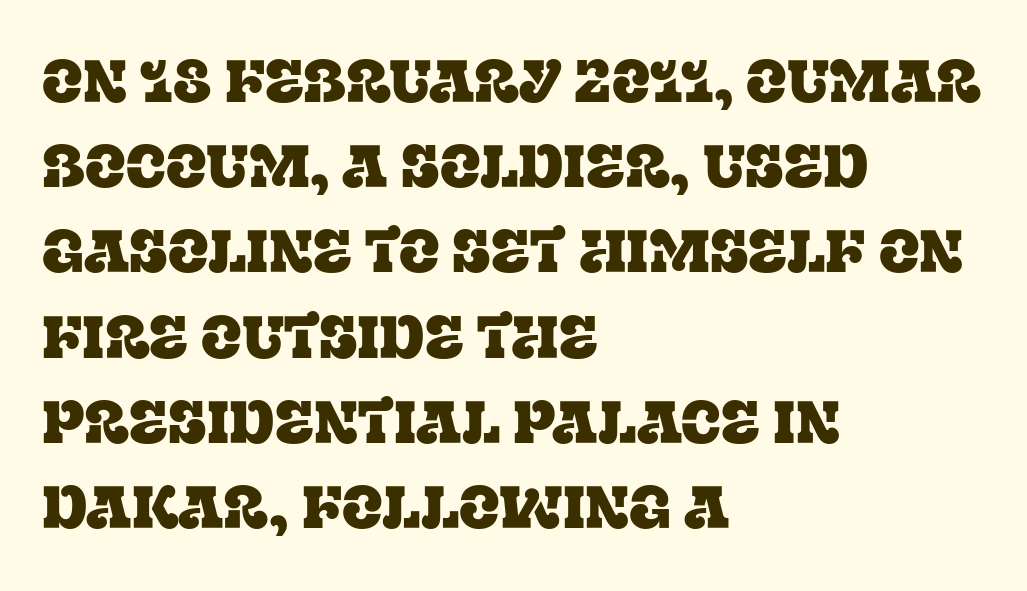
The paragraph has a hard left edge and a soft right edge. Standard letterfit; no display-style spreading of the glyphs. Small tapered or slab feet sit at the stroke ends, so this counts as serif. Spacing verdict: proportional, widths tailored to each character.
